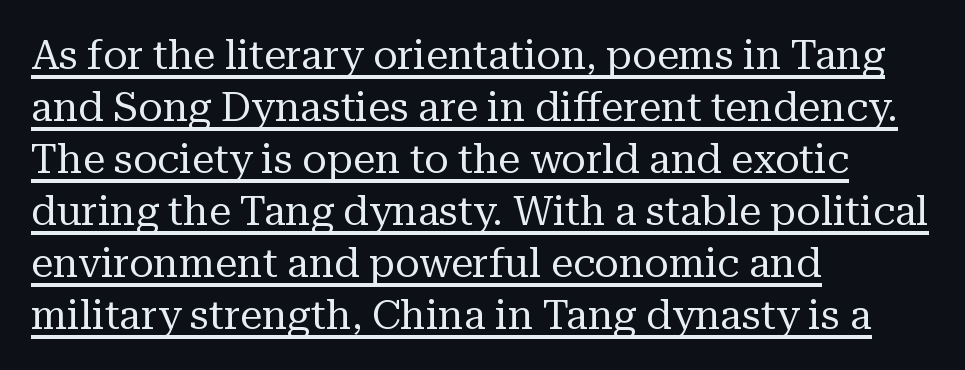
The image shows 40 px regular-weight serif type, upright; set left-aligned, normal line spacing (1.3x), normal letter spacing, underlined; medium stroke contrast and a medium x-height.
